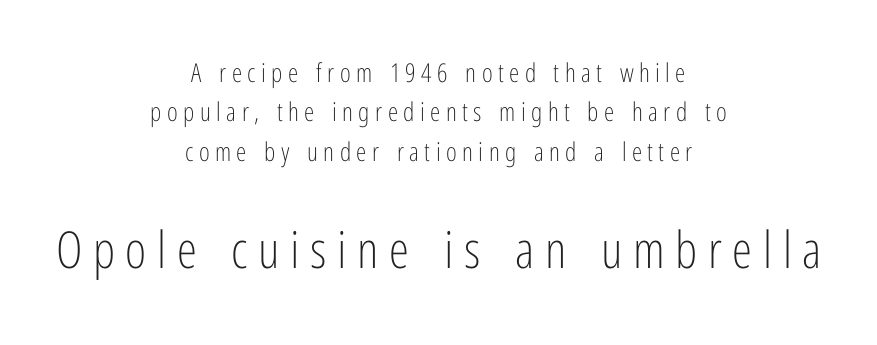
The image shows 51 px light, condensed sans-serif type, upright; set centered, normal line spacing (1.51x), unusually wide letter spacing (+0.21 em), not underlined; the second (bottom) block is 1.96x larger; low stroke contrast and a medium x-height.
